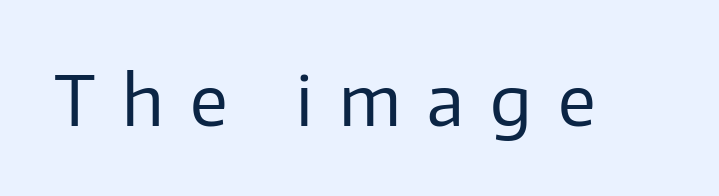
The image shows 69 px regular-weight sans-serif type, upright; set unusually wide letter spacing (+0.38 em), not underlined; low stroke contrast and a medium x-height.
